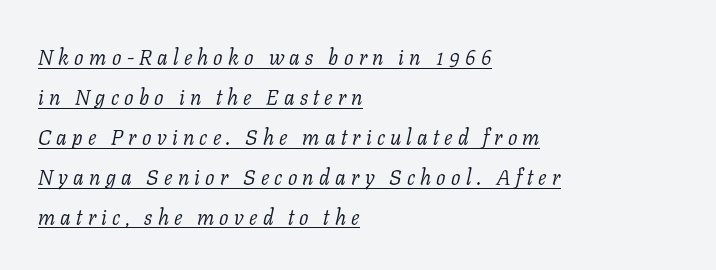
Notice the wide empty band between every row — that's loose leading. The glyphs are accompanied by a horizontal stroke just below them. A quiet, ordinary-to-light weight characterises the typeface. Leftover space on each line is placed entirely after the last word. Compared with typical body copy, the letter spacing here is much looser. Yep, that's italic — everything's leaning.
